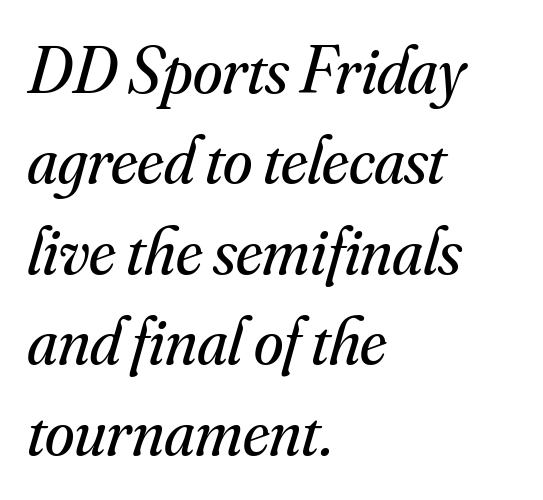
Q: Is the text bold? A: No.
Q: Is the text italic (slanted)? A: Yes, it leans right by about 16 degrees.
Q: Is the typeface a serif or a sans-serif typeface? A: Serif.
Q: Is the text underlined? A: No.
Q: How is the paragraph aligned? A: Left-aligned.
Q: Is the spacing between letters normal or unusually wide? A: Normal.
Q: Is the spacing between lines tight, normal or loose? A: Normal.
Q: Width (condensed, normal, or wide)? A: Normal.
Q: Stroke contrast? A: Medium.
Q: x-height? A: Small.
Q: Monospaced? A: No.
